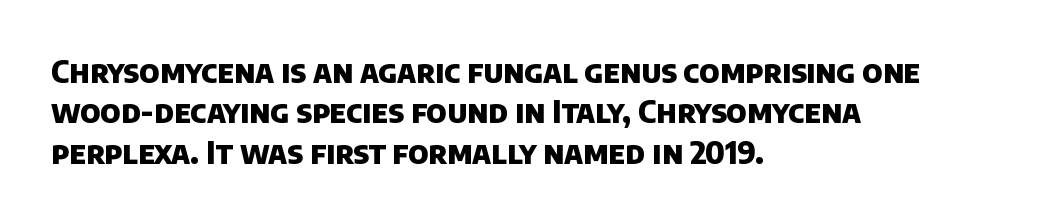
The image shows 31 px heavy sans-serif type; set left-aligned, normal line spacing (1.3x), normal letter spacing, not underlined; low stroke contrast and a large x-height.
